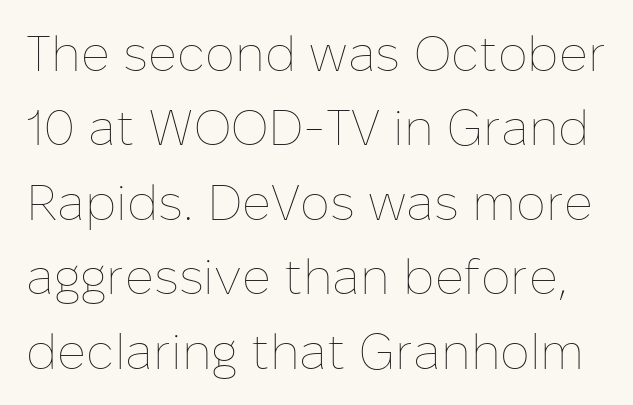
{"italic": "no", "bold": "no", "weight": "thin", "width": "normal", "stroke_contrast": "low", "x_height": "medium", "monospaced": "no", "underline": "no", "line_spacing": "normal", "line_spacing_ratio": 1.49, "letter_spacing": "normal", "letter_spacing_em": 0.0, "glyph_px": 50}
